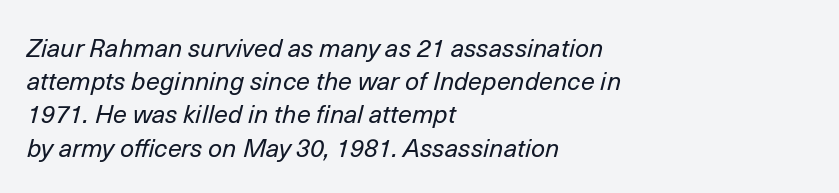
The image shows 25 px text type, italic (leaning right); set left-aligned, normal line spacing (1.33x), normal letter spacing, not underlined.
